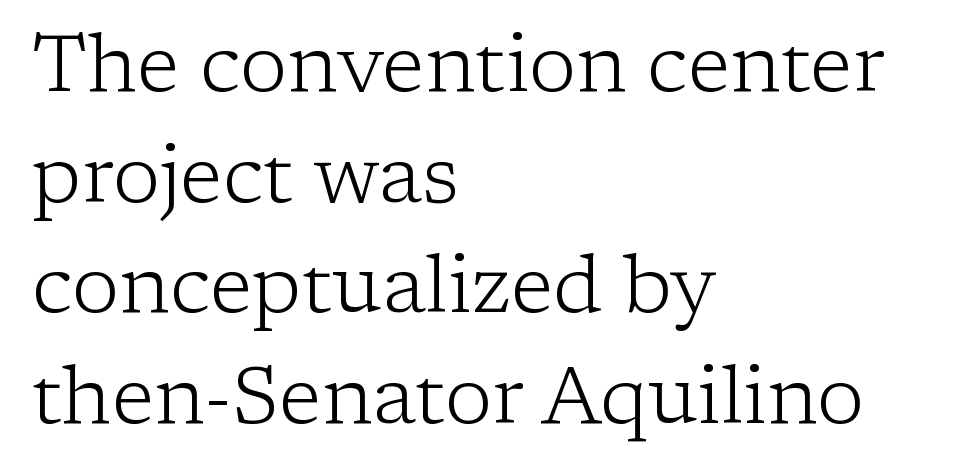
The image shows 79 px light serif type, upright; set left-aligned, normal line spacing (1.4x), normal letter spacing, not underlined; low stroke contrast and a medium x-height.
